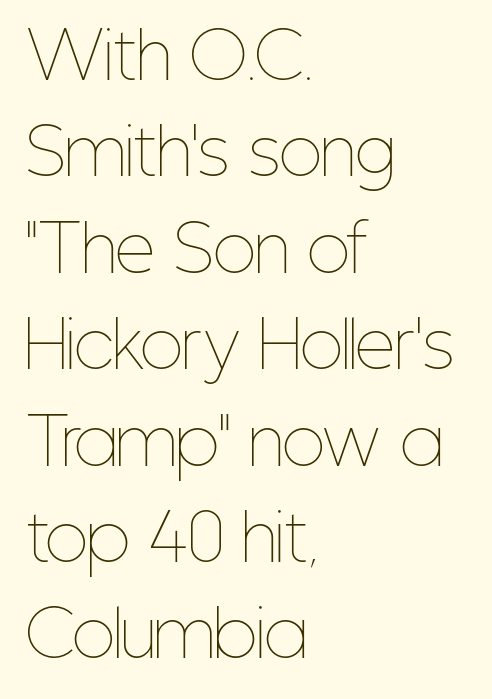
The rendering uses a moderate line-height, typical for paragraphs. Every character sits straight up, as roman type does. The letterforms sit shoulder to shoulder at normal distance. A light-to-regular cut is what we see here. Descender tails drop into unmarked territory.
